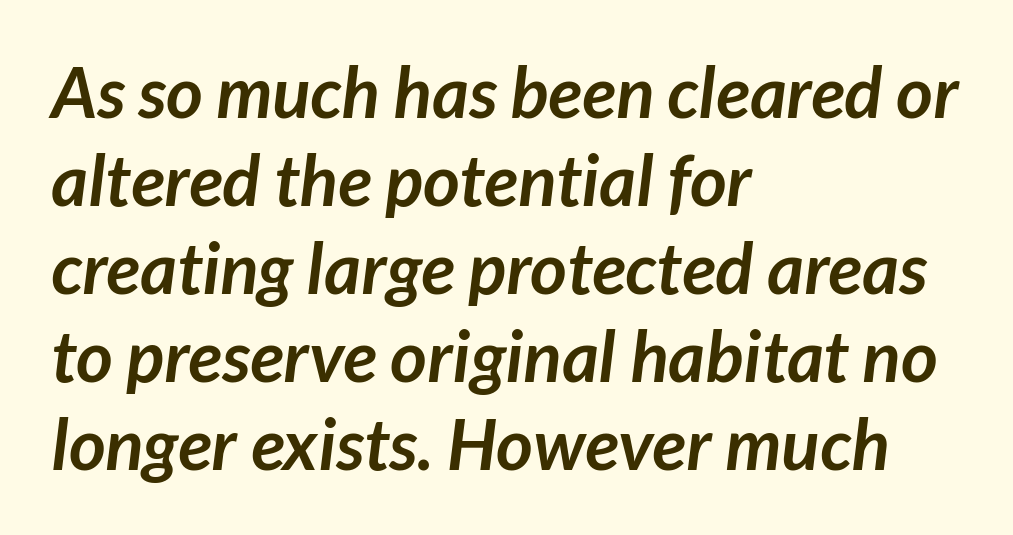
{"serif": "no", "bold": "yes", "weight": "semibold", "width": "normal", "stroke_contrast": "low", "x_height": "medium", "monospaced": "no", "underline": "no", "align": "left", "line_spacing_ratio": 1.24, "letter_spacing": "normal", "letter_spacing_em": 0.0, "glyph_px": 71}
